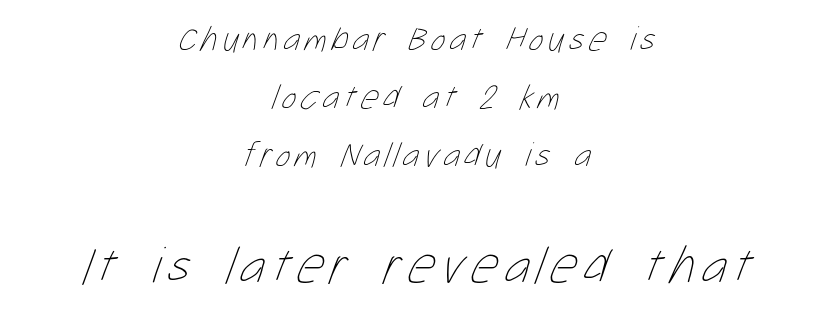
{"bold": "no", "weight": "thin", "width": "condensed", "stroke_contrast": "low", "x_height": "medium", "monospaced": "no", "underline": "no", "align": "center", "line_spacing": "normal", "line_spacing_ratio": 1.66, "larger_block": "second", "size_ratio": 1.51, "glyph_px": 53}
